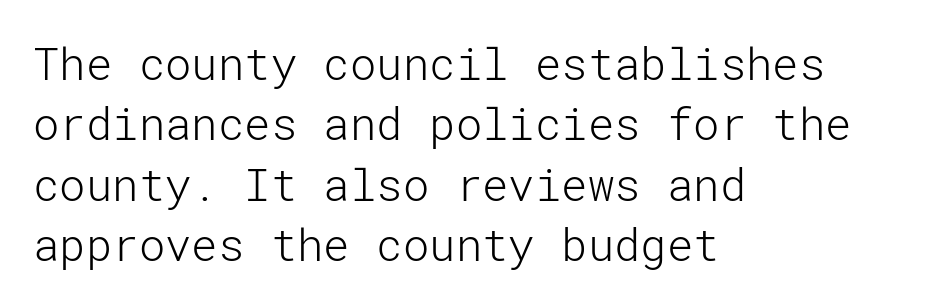
Upright lettering throughout. Leftover space on each line is placed entirely after the last word. The designer left line spacing at the default. A typesetter would label this face a sans. Weight: in the light-to-regular range.
